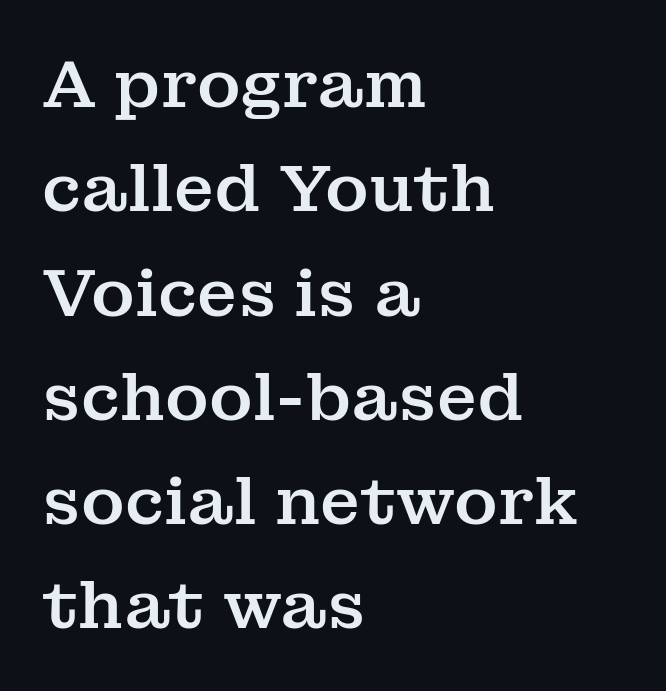
The image shows 66 px serif type, upright; set left-aligned, normal line spacing (1.58x), normal letter spacing, not underlined; medium stroke contrast and a medium x-height.
